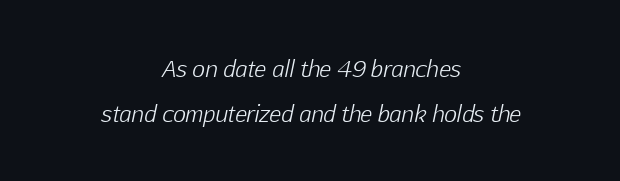
The rag falls on both sides of this text block equally. Summary of weight: not heavy and not bold. Designer's note — italics engaged. Airy leading. Has an underline been added? It has not.
